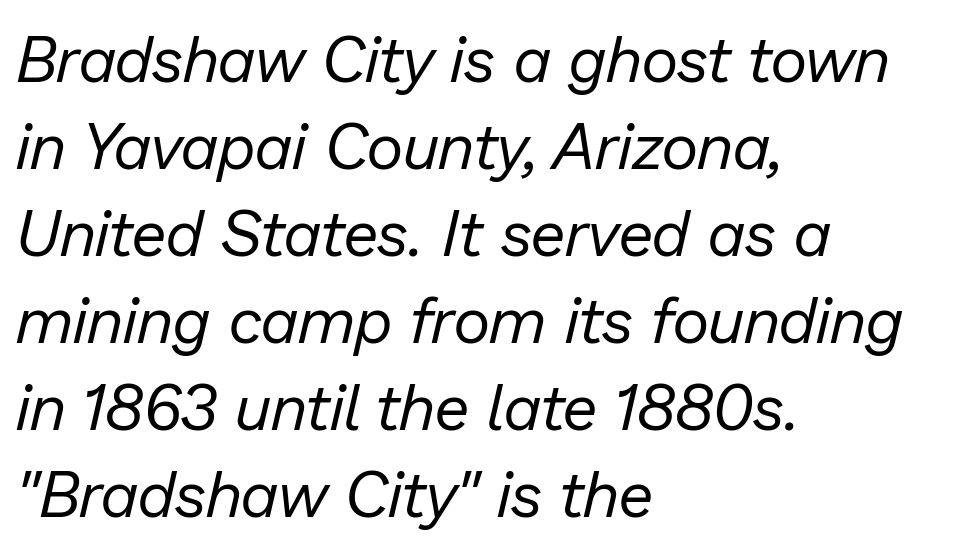
Nothing unusual about the tracking: characters are spaced as the font intends. There's an unmistakable incline to the writing here. Line beginnings align vertically; line endings do not. Underlining? Definitely not there.
